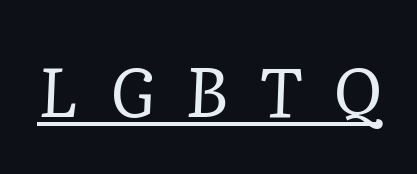
The passage shown is typed in a proportional face where columns would drift. Compared with ordinary roman type, these characters are visibly tilted. The glyphs in this specimen are seriffed. There is plenty of visible air inserted between adjacent glyphs. The face used here appears with an underline applied. Summary of weight: not heavy and not bold.
